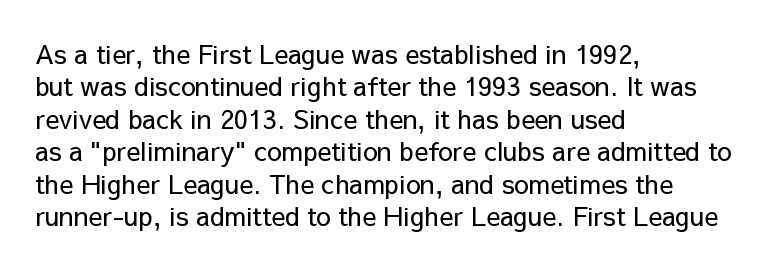
Q: Is the text bold? A: No.
Q: Is the text italic (slanted)? A: No, it is upright.
Q: Is the text underlined? A: No.
Q: How is the paragraph aligned? A: Left-aligned.
Q: Is the spacing between letters normal or unusually wide? A: Normal.
Q: Is the spacing between lines tight, normal or loose? A: Normal.
